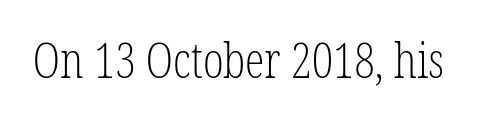
The glyphs in this specimen are seriffed. Varying glyph widths throughout — classic text-font behaviour. Quick note: not italic, upright. Stem width sits at or under what a default text font uses.
